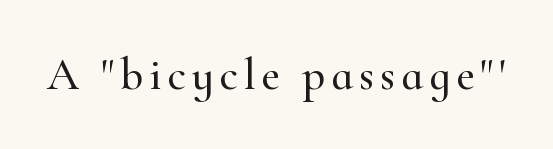
A typesetter would mark this as roman, not italic. Each letter keeps its own natural width here, so spacing adapts to shape. Just letters on the line, the space beneath them empty. The font family rendered here belongs to the serif group.
